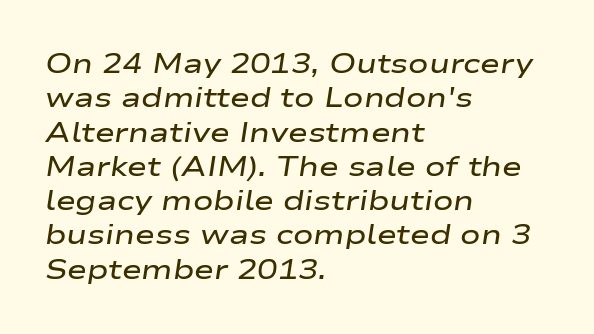
The image shows 27 px text type, italic (leaning right); set left-aligned, normal line spacing (1.27x), normal letter spacing, not underlined.
